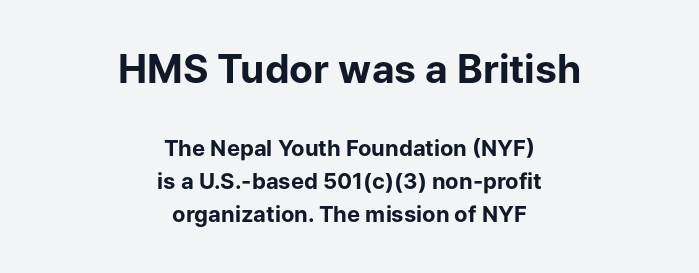
Q: Is the text bold? A: Yes.
Q: Is the text italic (slanted)? A: No, it is upright.
Q: Is the typeface a serif or a sans-serif typeface? A: Sans-serif.
Q: Is the text underlined? A: No.
Q: How is the paragraph aligned? A: Centered.
Q: Is the spacing between letters normal or unusually wide? A: Normal.
Q: Is the spacing between lines tight, normal or loose? A: Normal.
Q: Which block of text is set in a larger size, the first (top) or the second (bottom)? A: The first (top) one.
Q: Width (condensed, normal, or wide)? A: Normal.
Q: Stroke contrast? A: Low.
Q: x-height? A: Medium.
Q: Monospaced? A: No.
